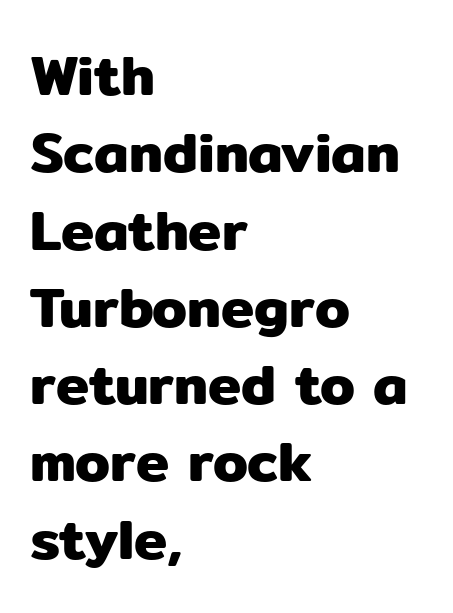
Q: Is the text italic (slanted)? A: No, it is upright.
Q: Is the typeface a serif or a sans-serif typeface? A: Sans-serif.
Q: Is the text underlined? A: No.
Q: How is the paragraph aligned? A: Left-aligned.
Q: Is the spacing between letters normal or unusually wide? A: Normal.
Q: Is the spacing between lines tight, normal or loose? A: Normal.
Q: Width (condensed, normal, or wide)? A: Normal.
Q: Stroke contrast? A: Low.
Q: x-height? A: Medium.
Q: Monospaced? A: No.
